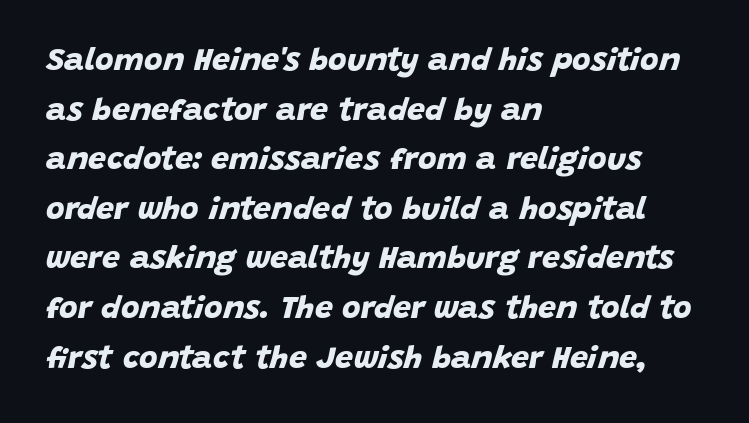
Summary of vertical rhythm: regular, with standard interline spacing. The specimen omits any rule beneath the text block's lines. Does the copy run flush right? No — it runs flush left. Students, this is bold: see how much ink each stroke carries.
